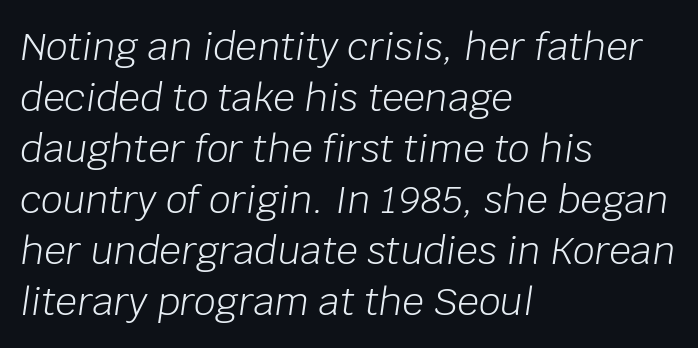
The image shows 38 px light type, italic (leaning right); set left-aligned, normal line spacing (1.34x), normal letter spacing, not underlined; low stroke contrast and a large x-height.
